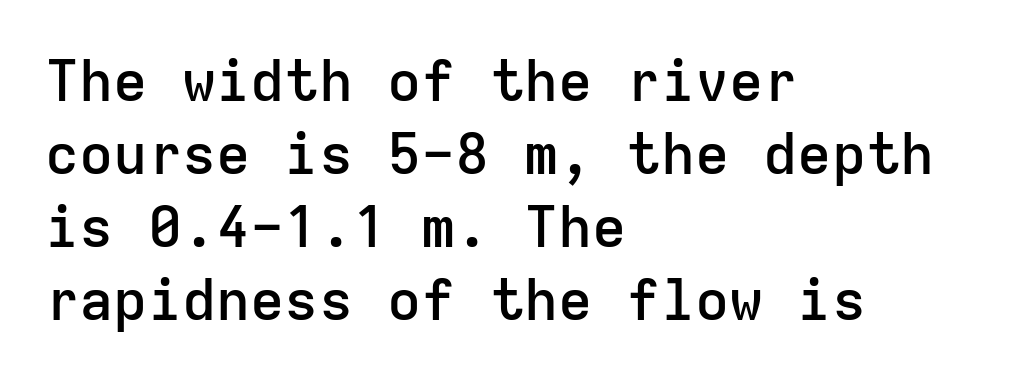
{"serif": "no", "italic": "no", "bold": "semi", "weight": "semibold", "width": "normal", "stroke_contrast": "low", "x_height": "medium", "monospaced": "yes", "underline": "no", "align": "left", "line_spacing": "normal", "line_spacing_ratio": 1.28, "letter_spacing": "normal", "letter_spacing_em": 0.0, "glyph_px": 57}
